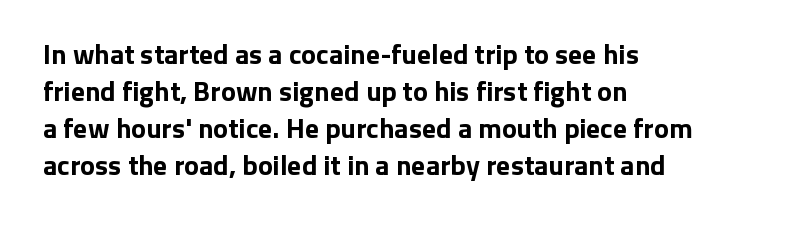
The image shows 28 px bold sans-serif type, upright; set left-aligned, normal line spacing (1.32x), normal letter spacing, not underlined; low stroke contrast and a medium x-height.
